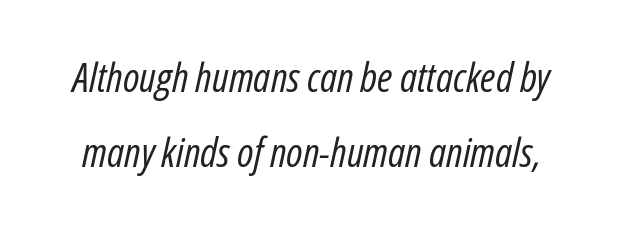
Q: Is the text bold? A: No.
Q: Is the text italic (slanted)? A: Yes, it leans right by about 12 degrees.
Q: Is the text underlined? A: No.
Q: Is the spacing between letters normal or unusually wide? A: Normal.
Q: Width (condensed, normal, or wide)? A: Condensed.
Q: Stroke contrast? A: Low.
Q: x-height? A: Medium.
Q: Monospaced? A: No.
